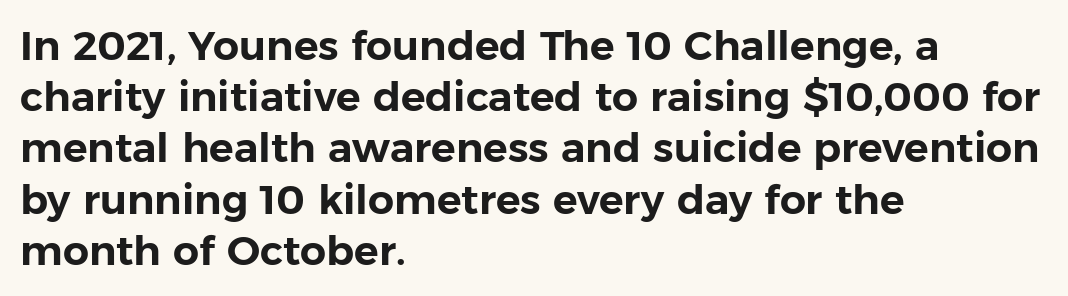
{"serif": "no", "italic": "no", "width": "normal", "stroke_contrast": "low", "x_height": "medium", "monospaced": "no", "underline": "no", "align": "left", "line_spacing": "normal", "line_spacing_ratio": 1.25, "letter_spacing": "normal", "letter_spacing_em": 0.0, "glyph_px": 41}
